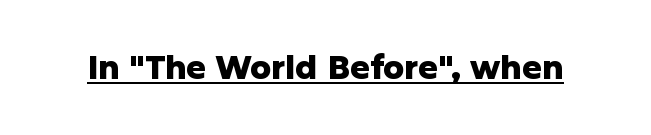
{"serif": "no", "italic": "no", "bold": "yes", "weight": "heavy", "width": "normal", "stroke_contrast": "low", "x_height": "medium", "monospaced": "no", "underline": "yes", "letter_spacing": "normal", "letter_spacing_em": 0.0, "glyph_px": 33}
